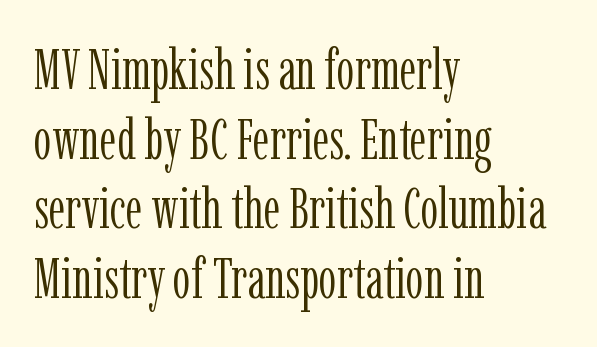
Q: Is the text bold? A: No.
Q: Is the text italic (slanted)? A: No, it is upright.
Q: Is the typeface a serif or a sans-serif typeface? A: Serif.
Q: Is the text underlined? A: No.
Q: How is the paragraph aligned? A: Left-aligned.
Q: Is the spacing between letters normal or unusually wide? A: Normal.
Q: Width (condensed, normal, or wide)? A: Condensed.
Q: Stroke contrast? A: Low.
Q: x-height? A: Medium.
Q: Monospaced? A: No.
